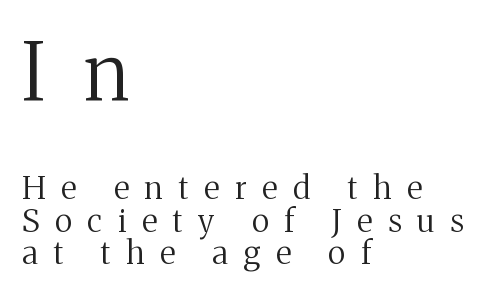
The image shows 79 px regular-weight serif type, upright; set left-aligned, tight line spacing (1.03x), unusually wide letter spacing (+0.49 em), not underlined; the first (top) block is 2.47x larger; medium stroke contrast and a medium x-height.
